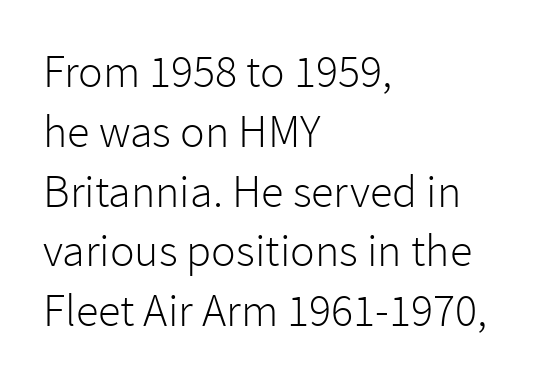
Q: Is the text bold? A: No.
Q: Is the text italic (slanted)? A: No, it is upright.
Q: Is the typeface a serif or a sans-serif typeface? A: Sans-serif.
Q: Is the text underlined? A: No.
Q: How is the paragraph aligned? A: Left-aligned.
Q: Is the spacing between letters normal or unusually wide? A: Normal.
Q: Is the spacing between lines tight, normal or loose? A: Normal.
Q: Width (condensed, normal, or wide)? A: Normal.
Q: Stroke contrast? A: Low.
Q: x-height? A: Medium.
Q: Monospaced? A: No.
